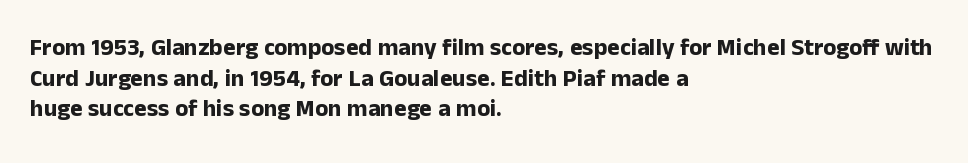
Q: Is the text bold? A: Yes.
Q: Is the text italic (slanted)? A: No, it is upright.
Q: Is the text underlined? A: No.
Q: How is the paragraph aligned? A: Left-aligned.
Q: Is the spacing between letters normal or unusually wide? A: Normal.
Q: Is the spacing between lines tight, normal or loose? A: Normal.
